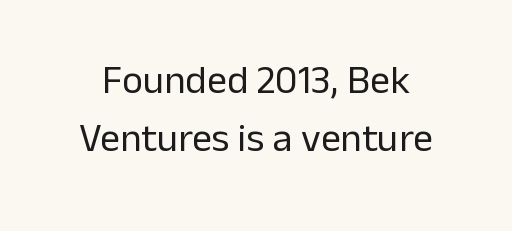
The image shows 40 px regular-weight sans-serif type, upright; set normal line spacing (1.45x), normal letter spacing, not underlined; low stroke contrast and a medium x-height.
